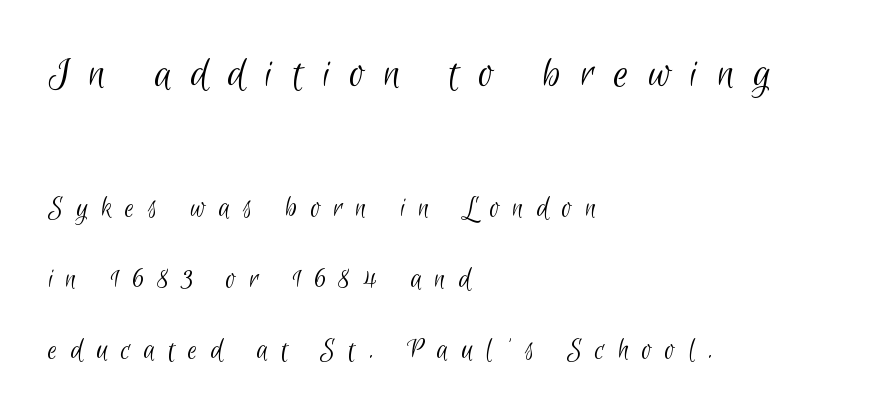
Q: Is the text bold? A: No.
Q: Is the typeface a serif or a sans-serif typeface? A: Sans-serif.
Q: Is the text underlined? A: No.
Q: How is the paragraph aligned? A: Left-aligned.
Q: Is the spacing between letters normal or unusually wide? A: Unusually wide.
Q: Is the spacing between lines tight, normal or loose? A: Loose.
Q: Which block of text is set in a larger size, the first (top) or the second (bottom)? A: The first (top) one.
Q: Width (condensed, normal, or wide)? A: Condensed.
Q: Stroke contrast? A: Low.
Q: x-height? A: Small.
Q: Monospaced? A: No.
